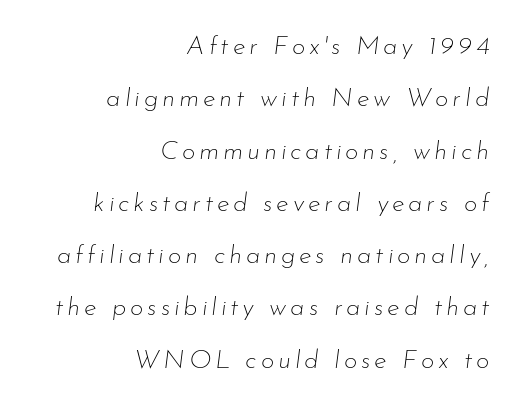
The image shows 26 px text type, italic (leaning right); set right-aligned, loose line spacing (2.01x), not underlined.
